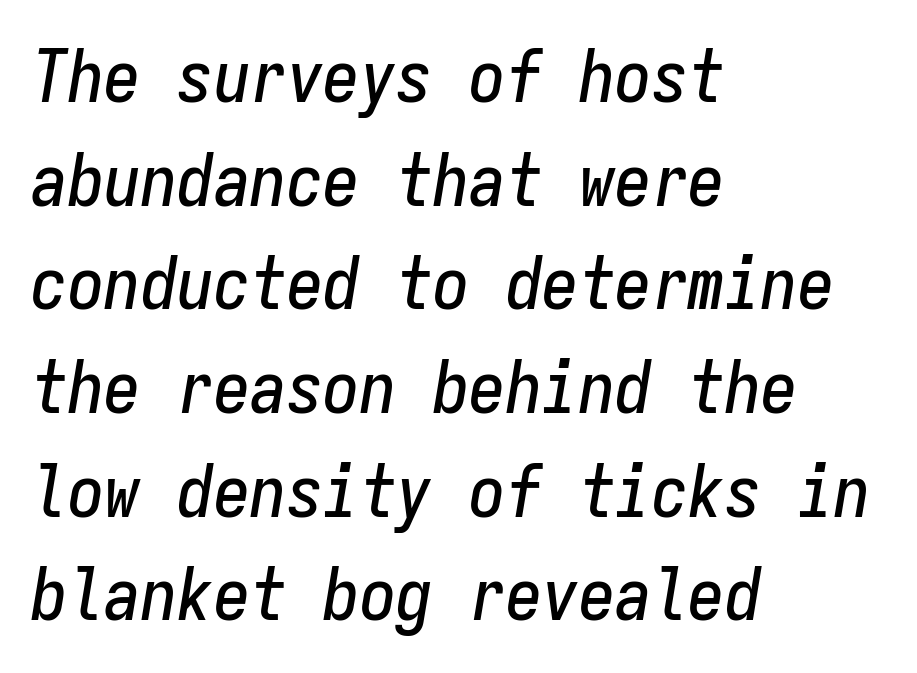
The image shows 73 px condensed type, italic (leaning right), monospaced; set left-aligned, normal line spacing (1.42x), normal letter spacing, not underlined; low stroke contrast and a medium x-height.
